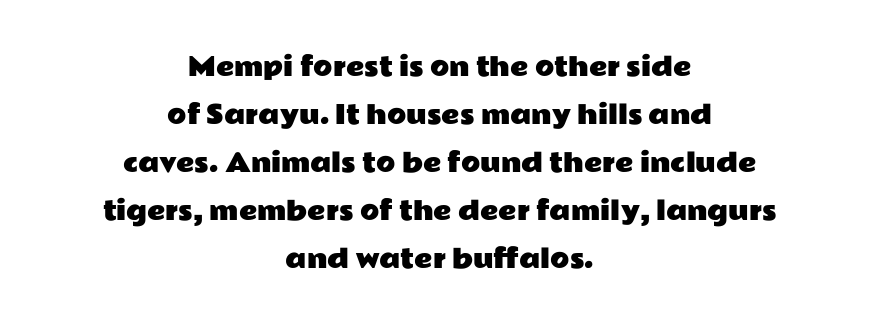
{"italic": "no", "underline": "no", "align": "center", "line_spacing": "loose", "line_spacing_ratio": 1.92, "letter_spacing": "normal", "letter_spacing_em": 0.0, "glyph_px": 25}
